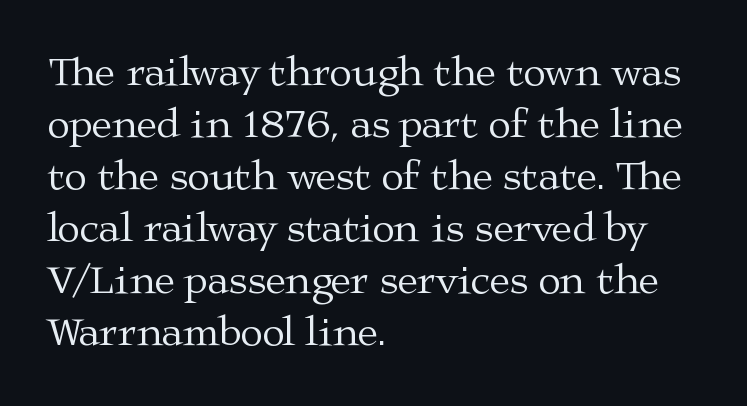
Q: Is the text bold? A: No.
Q: Is the text italic (slanted)? A: No, it is upright.
Q: Is the typeface a serif or a sans-serif typeface? A: Serif.
Q: Is the text underlined? A: No.
Q: How is the paragraph aligned? A: Left-aligned.
Q: Is the spacing between letters normal or unusually wide? A: Normal.
Q: Is the spacing between lines tight, normal or loose? A: Normal.
Q: Width (condensed, normal, or wide)? A: Wide.
Q: Stroke contrast? A: Medium.
Q: x-height? A: Medium.
Q: Monospaced? A: No.
